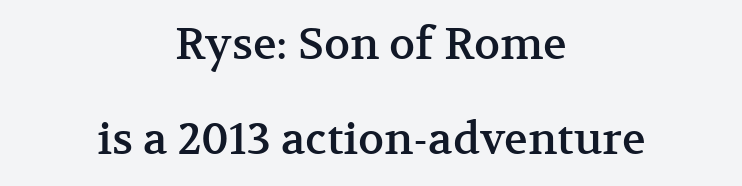
The image shows 44 px serif type, upright; set centered, loose line spacing (2.16x), normal letter spacing, not underlined; medium stroke contrast and a medium x-height.
